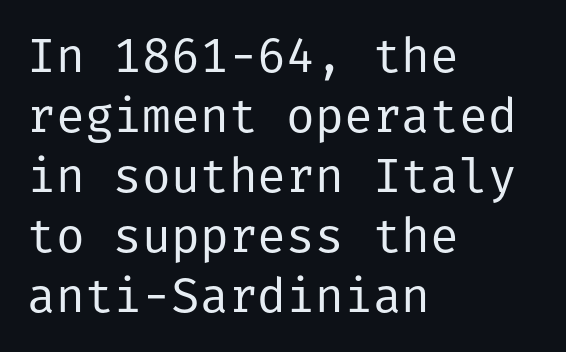
{"serif": "no", "italic": "no", "bold": "no", "weight": "regular", "width": "normal", "stroke_contrast": "low", "x_height": "medium", "underline": "no", "align": "left", "line_spacing": "normal", "line_spacing_ratio": 1.25, "letter_spacing": "normal", "letter_spacing_em": 0.0, "glyph_px": 48}
